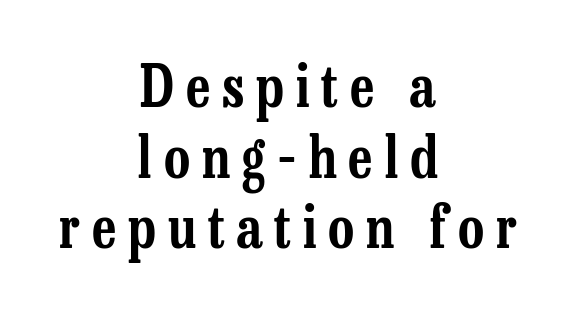
Q: Is the text italic (slanted)? A: No, it is upright.
Q: Is the typeface a serif or a sans-serif typeface? A: Serif.
Q: Is the text underlined? A: No.
Q: How is the paragraph aligned? A: Centered.
Q: Is the spacing between letters normal or unusually wide? A: Unusually wide.
Q: Width (condensed, normal, or wide)? A: Condensed.
Q: Stroke contrast? A: Low.
Q: x-height? A: Medium.
Q: Monospaced? A: No.
